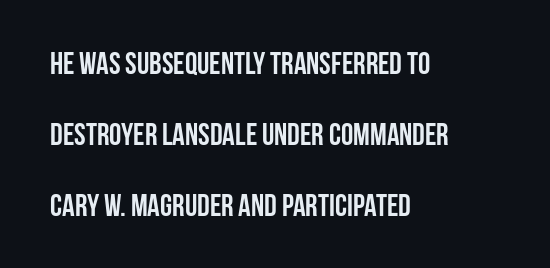
{"serif": "no", "italic": "no", "bold": "yes", "weight": "semibold", "width": "condensed", "stroke_contrast": "low", "x_height": "large", "monospaced": "no", "underline": "no", "align": "left", "line_spacing": "loose", "line_spacing_ratio": 2.29, "letter_spacing": "normal", "letter_spacing_em": 0.0, "glyph_px": 31}
